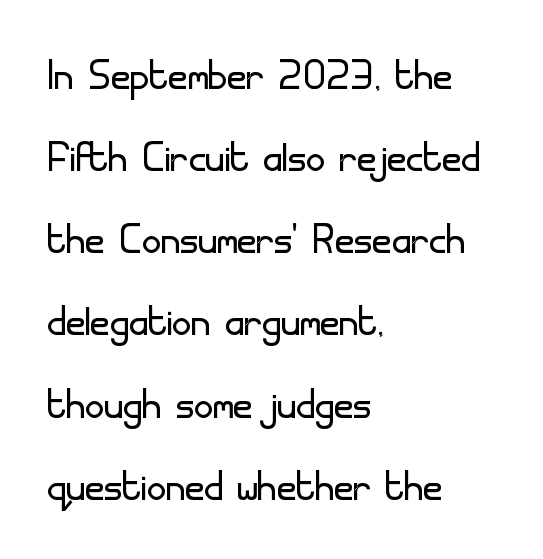
Q: Is the text bold? A: No.
Q: Is the text italic (slanted)? A: No, it is upright.
Q: Is the typeface a serif or a sans-serif typeface? A: Sans-serif.
Q: Is the text underlined? A: No.
Q: How is the paragraph aligned? A: Left-aligned.
Q: Is the spacing between letters normal or unusually wide? A: Normal.
Q: Is the spacing between lines tight, normal or loose? A: Normal.
Q: Width (condensed, normal, or wide)? A: Normal.
Q: Stroke contrast? A: Low.
Q: x-height? A: Small.
Q: Monospaced? A: No.
